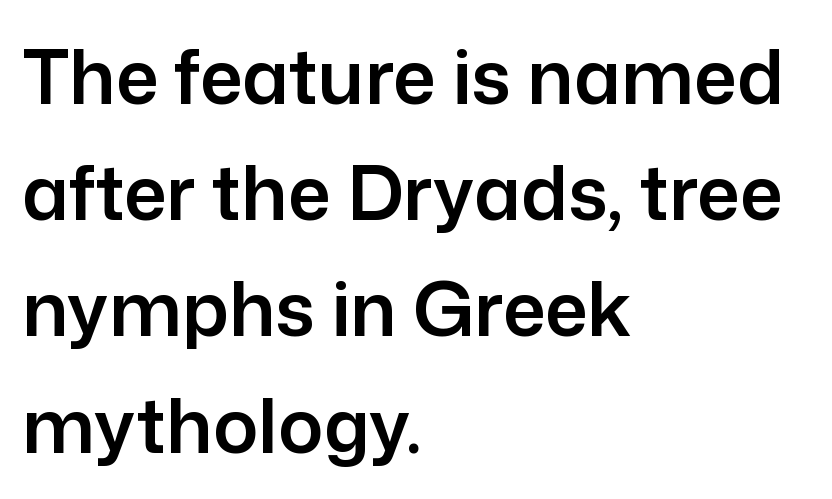
What kind of face is this? One without serifs — a sans. The typesetter chose a ragged-right arrangement here. No word sits above an underline. Spacing between characters is what you'd get straight out of the box. Honestly, the row spacing looks completely unremarkable. The passage shown is typed in a proportional face where columns would drift.
